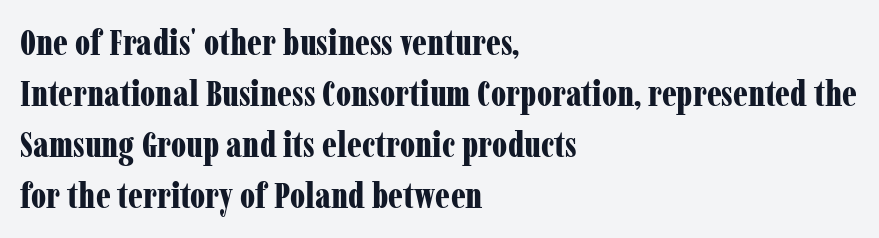
The gaps between neighbouring characters are ordinary and unremarkable. If you drew a line through each stem, it would be perfectly vertical. Varying glyph widths throughout — classic text-font behaviour. The glyphs have the mass of a bold cut. Left-aligned paragraph, ragged on the right.
